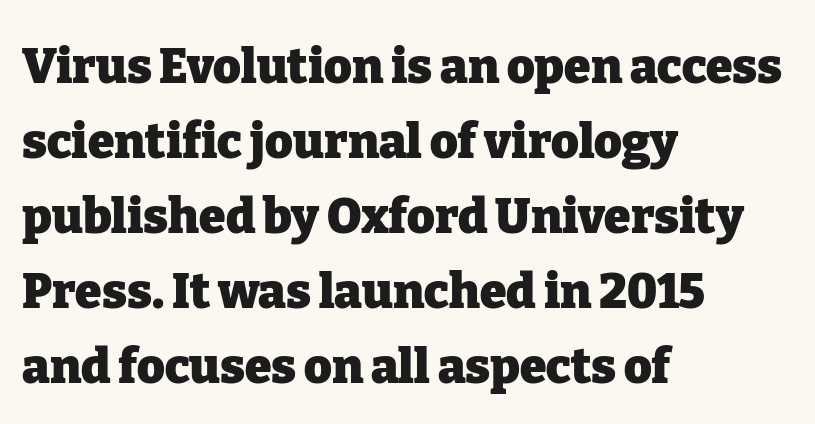
The image shows 48 px heavy serif type, upright; set left-aligned, normal line spacing (1.56x), normal letter spacing, not underlined; low stroke contrast and a medium x-height.
